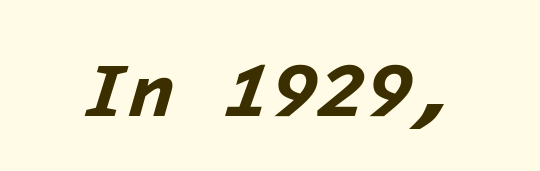
{"italic": "yes", "lean": "right", "slant_degrees": 16, "bold": "yes", "weight": "bold", "width": "normal", "stroke_contrast": "low", "x_height": "medium", "monospaced": "yes", "underline": "no", "letter_spacing": "normal", "letter_spacing_em": 0.0, "glyph_px": 77}
